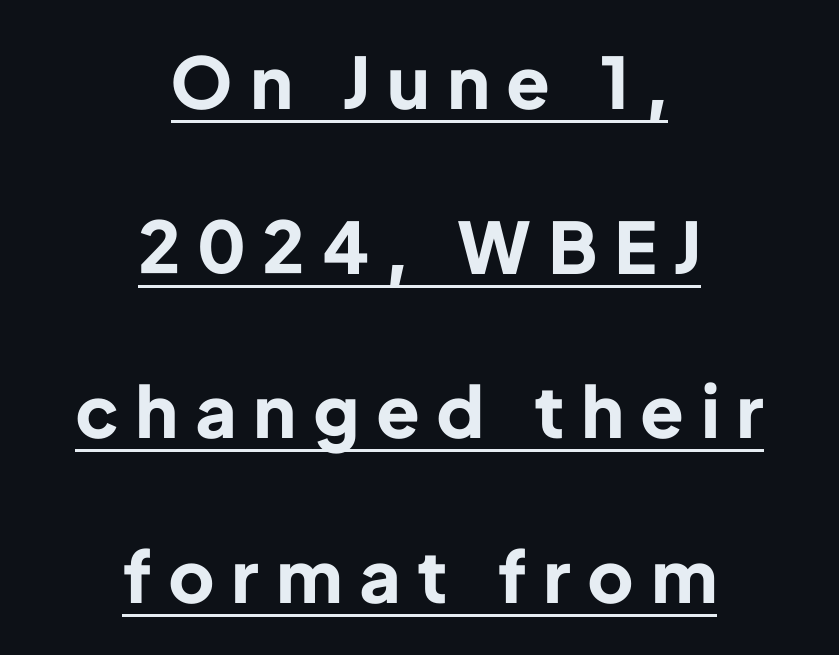
The paragraph shown floats in the horizontal middle. Italic? Not at all — the glyphs are vertical. Is the type bold? Yes — the strokes are clearly thick and heavy. The tracking jumps out immediately: characters are airy and widely separated. A great deal of white space separates one row of letters from the next. These lines are rendered in a variable-pitch font.
